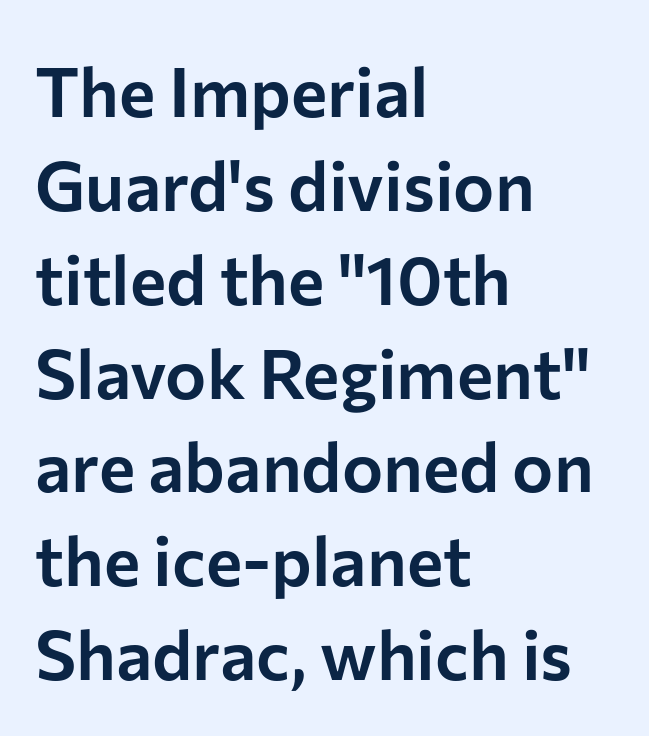
Q: Is the text italic (slanted)? A: No, it is upright.
Q: Is the typeface a serif or a sans-serif typeface? A: Sans-serif.
Q: Is the text underlined? A: No.
Q: How is the paragraph aligned? A: Left-aligned.
Q: Is the spacing between letters normal or unusually wide? A: Normal.
Q: Is the spacing between lines tight, normal or loose? A: Normal.
Q: Width (condensed, normal, or wide)? A: Normal.
Q: Stroke contrast? A: Low.
Q: x-height? A: Medium.
Q: Monospaced? A: No.
